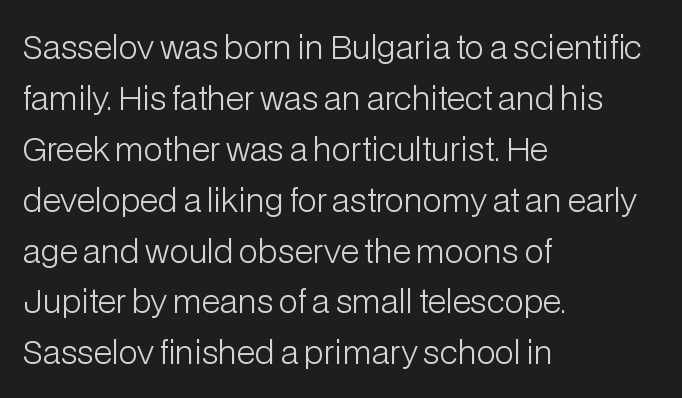
The image shows 32 px light sans-serif type, upright; set left-aligned, normal line spacing (1.59x), normal letter spacing, not underlined; low stroke contrast and a medium x-height.
